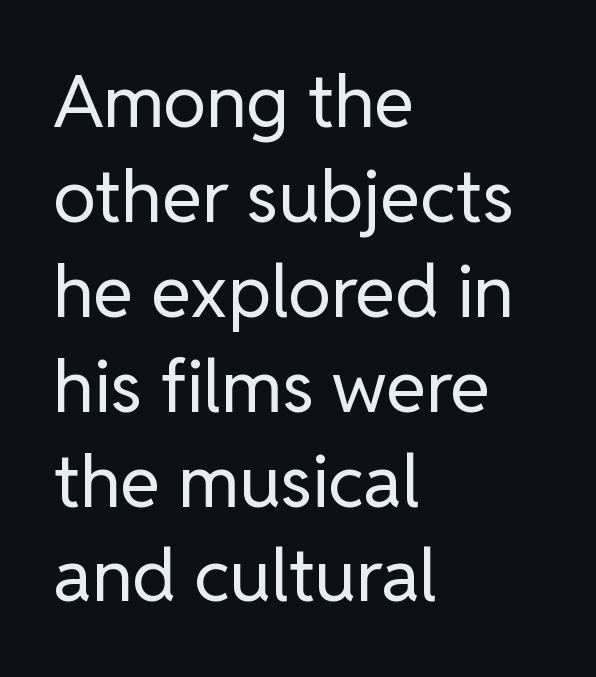
The image shows 73 px regular-weight sans-serif type, upright; set left-aligned, normal line spacing (1.3x), normal letter spacing, not underlined; low stroke contrast and a medium x-height.
